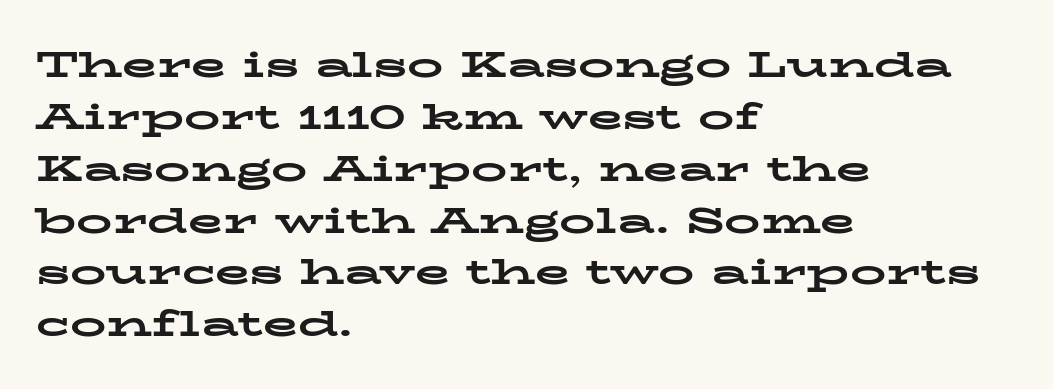
Q: Is the text bold? A: Yes.
Q: Is the text italic (slanted)? A: No, it is upright.
Q: Is the typeface a serif or a sans-serif typeface? A: Serif.
Q: Is the text underlined? A: No.
Q: How is the paragraph aligned? A: Left-aligned.
Q: Is the spacing between letters normal or unusually wide? A: Normal.
Q: Is the spacing between lines tight, normal or loose? A: Normal.
Q: Width (condensed, normal, or wide)? A: Wide.
Q: Stroke contrast? A: Low.
Q: x-height? A: Medium.
Q: Monospaced? A: No.
